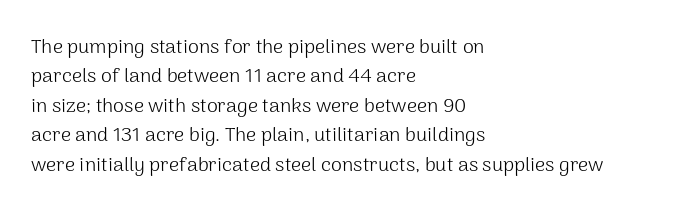
Look at the tracking — it's just the regular setting, nothing added. This sample keeps an unexceptional amount of space between lines. A typesetter would mark this as roman, not italic. Each row of text sits above clean, open space. Ink coverage per letter is moderate at most. This rendering uses left alignment, leaving the right contour irregular.
